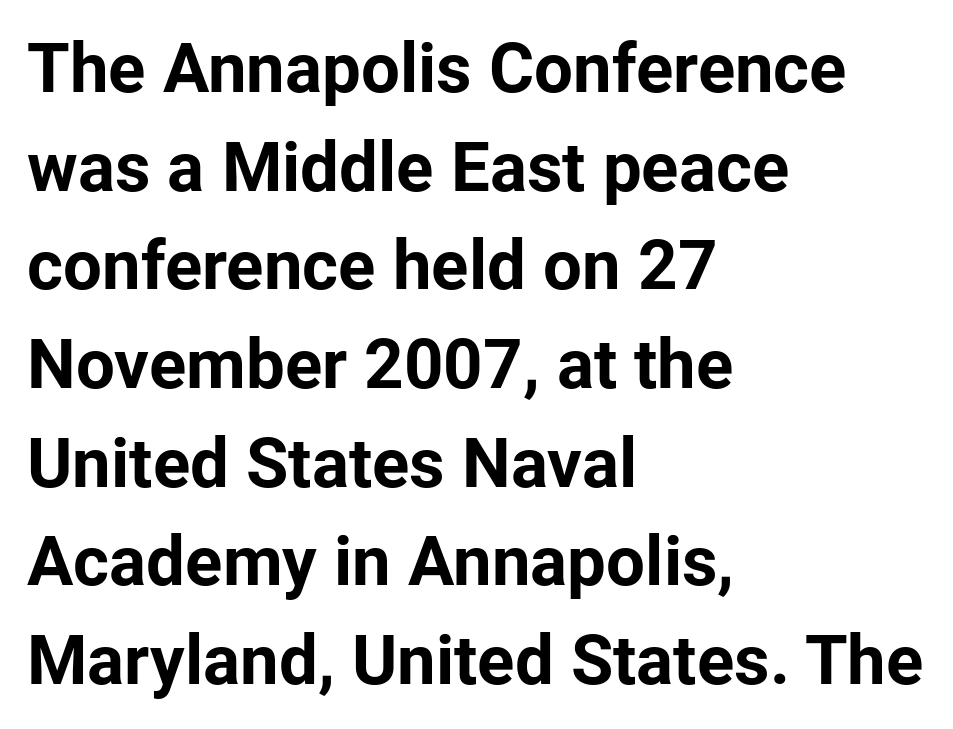
{"serif": "no", "italic": "no", "bold": "yes", "weight": "bold", "width": "normal", "stroke_contrast": "low", "x_height": "medium", "monospaced": "no", "underline": "no", "align": "left", "line_spacing": "normal", "line_spacing_ratio": 1.43, "letter_spacing": "normal", "letter_spacing_em": 0.0, "glyph_px": 69}
